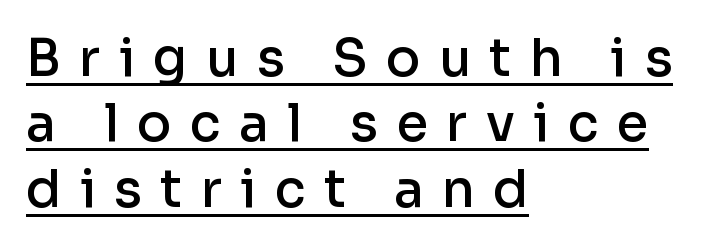
{"serif": "no", "italic": "no", "bold": "semi", "weight": "semibold", "width": "normal", "stroke_contrast": "low", "x_height": "medium", "monospaced": "no", "underline": "yes", "align": "left", "line_spacing": "normal", "line_spacing_ratio": 1.28, "letter_spacing": "wide", "letter_spacing_em": 0.36, "glyph_px": 51}
